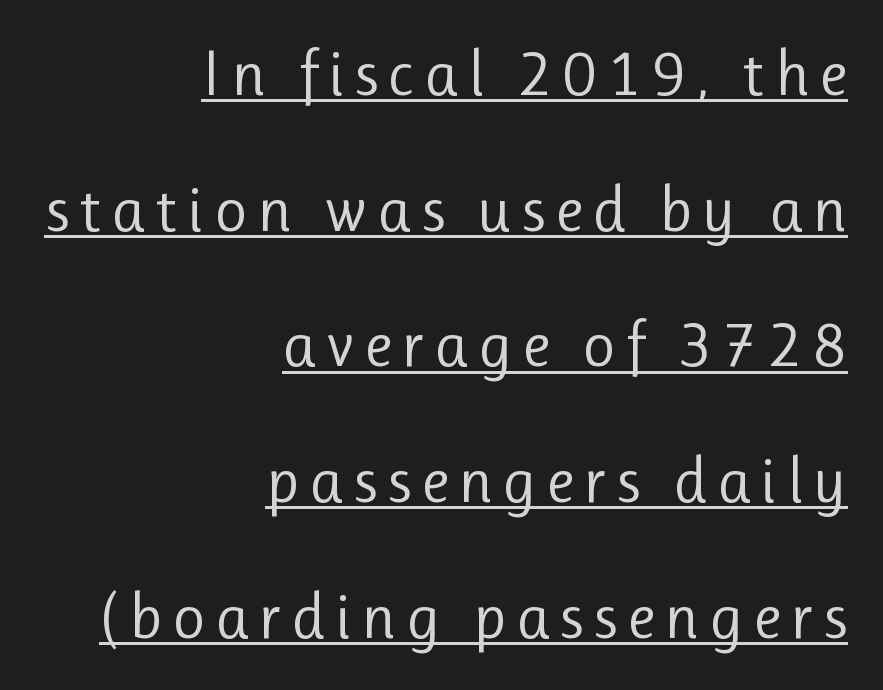
The characters display no serif detailing; their extremities are plain. If you measured baseline to baseline, you'd find a long distance. Stems and bowls with no extra thickness — not bold. Line ends are locked; line starts wander.
